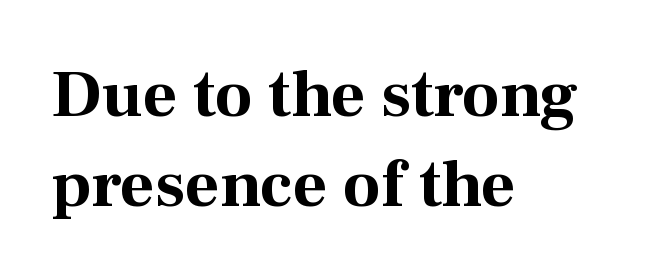
The passage shown has conventional tracking throughout. These words are printed bold, with thick strokes throughout. The letters advance in unequal steps, a hallmark of proportional type. Old-style or modern, the face here clearly has serifs. Quick note: not italic, upright. Line starts are locked; line ends wander.
